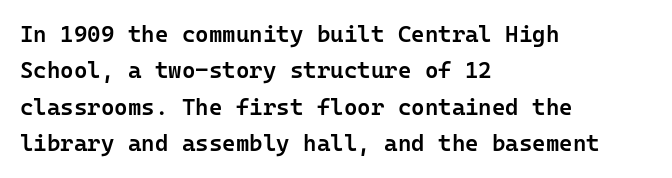
The image shows 23 px text type, upright; set left-aligned, normal line spacing (1.58x), normal letter spacing, not underlined.
